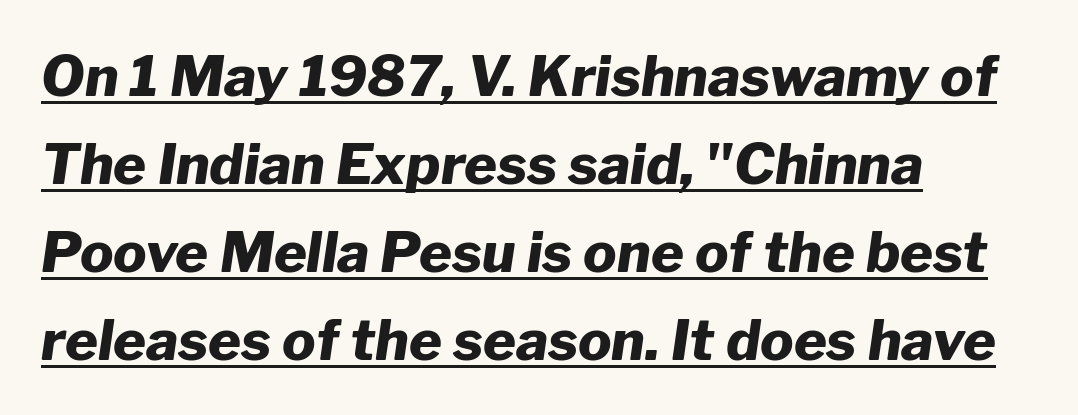
Q: Is the text bold? A: Yes.
Q: Is the text italic (slanted)? A: Yes, it leans right by about 8 degrees.
Q: Is the text underlined? A: Yes.
Q: How is the paragraph aligned? A: Left-aligned.
Q: Is the spacing between letters normal or unusually wide? A: Normal.
Q: Is the spacing between lines tight, normal or loose? A: Normal.
Q: Width (condensed, normal, or wide)? A: Normal.
Q: Stroke contrast? A: Low.
Q: x-height? A: Medium.
Q: Monospaced? A: No.
